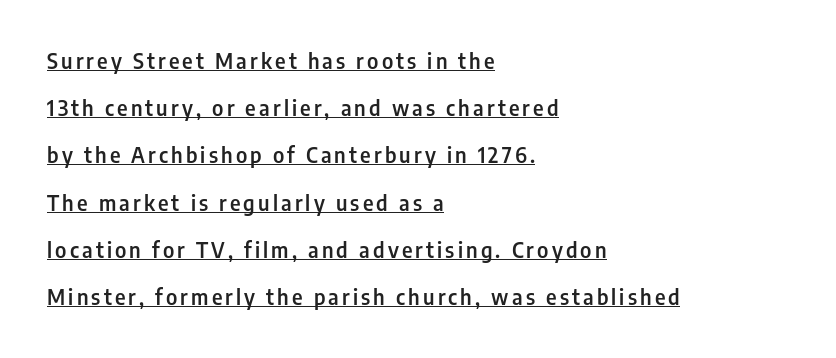
Q: Is the text bold? A: Semi-bold.
Q: Is the text italic (slanted)? A: No, it is upright.
Q: Is the text underlined? A: Yes.
Q: How is the paragraph aligned? A: Left-aligned.
Q: Is the spacing between lines tight, normal or loose? A: Loose.
